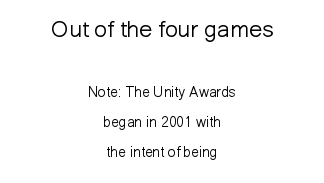
The image shows 23 px text type, upright; set centered, loose line spacing (2.12x), normal letter spacing, not underlined; the first (top) block is 1.64x larger.
